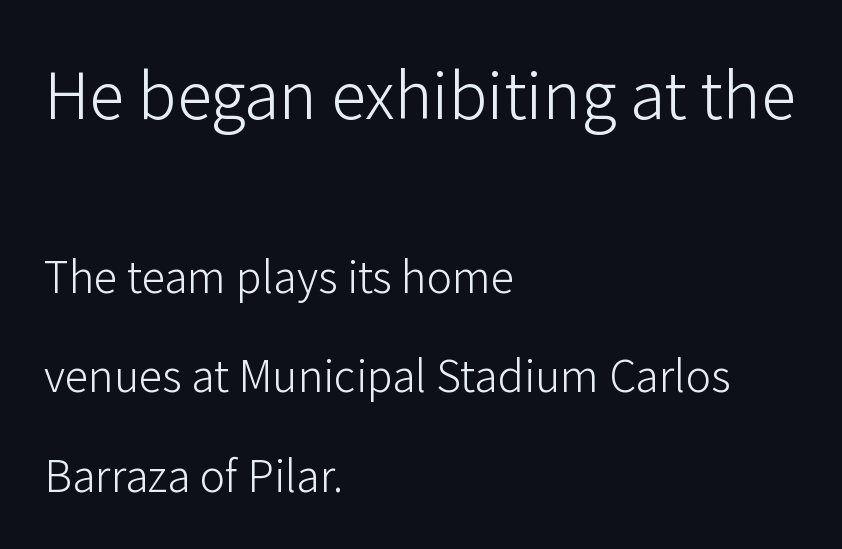
This rendering leaves character spacing at its baseline value. The ragged edge is on the right, which tells us the setting is flush left. Italic? Not at all — the glyphs are vertical. Note the varied advance widths — an 'i' is clearly narrower than an 'm'. The face looks like a standard text weight, possibly lighter. Compare the two chunks: the upper has the greater cap height.
